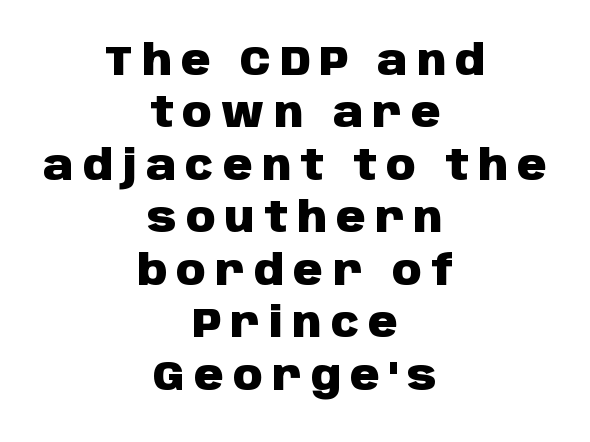
The image shows 41 px heavy sans-serif type, upright; set centered, normal line spacing (1.28x), unusually wide letter spacing (+0.23 em), not underlined; low stroke contrast and a large x-height.
